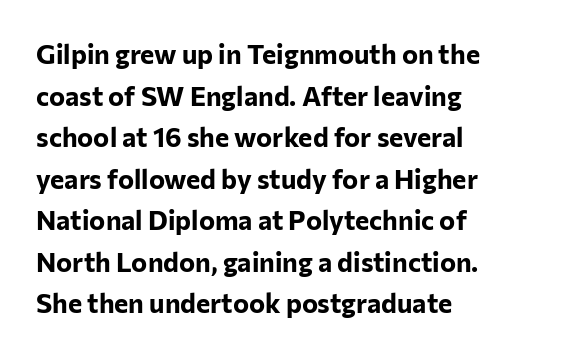
The image shows 27 px bold type, upright; set left-aligned, normal line spacing (1.54x), normal letter spacing, not underlined.
